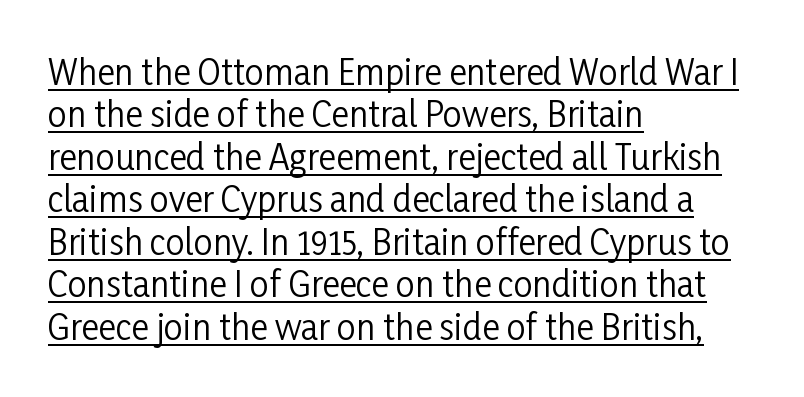
The rendering keeps characters at their native spacing. Proportional: the letters do not fall into vertical columns. A rule runs beneath these lines of type. Posture: upright roman.
